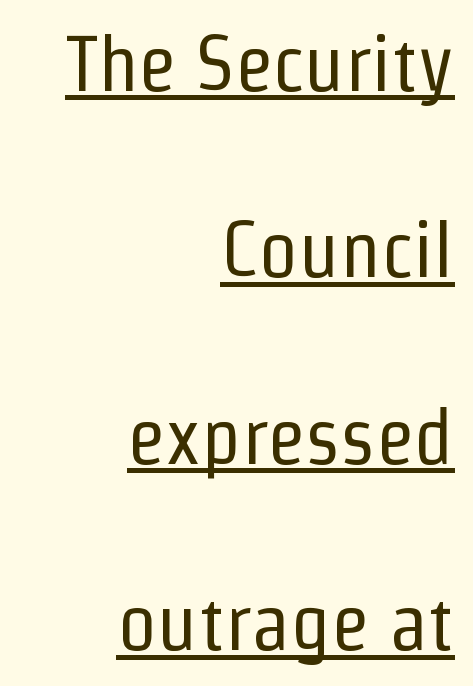
Serif or sans? Sans — the stroke terminals are bare. Caption: lettering with a line underneath. Where is the straight margin? On the right. Here the designer chose a conventional face with non-uniform glyph widths. No extra ink here — the face is not bold. Vertical strokes here are truly vertical.
